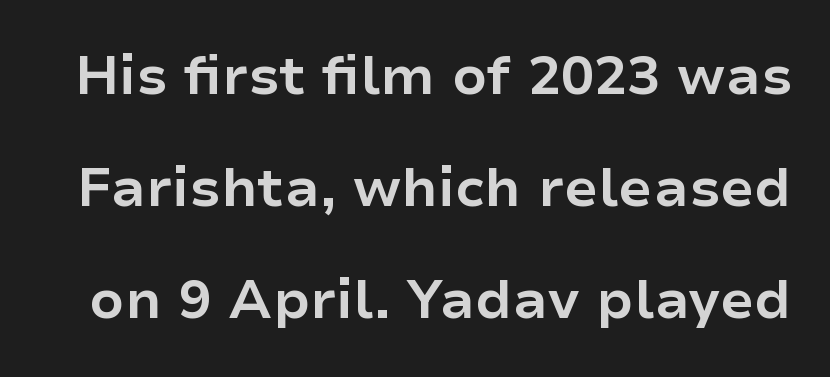
{"serif": "no", "italic": "no", "bold": "yes", "weight": "bold", "width": "normal", "stroke_contrast": "low", "x_height": "medium", "monospaced": "no", "underline": "no", "line_spacing": "loose", "line_spacing_ratio": 2.04, "letter_spacing": "normal", "letter_spacing_em": 0.0, "glyph_px": 55}
